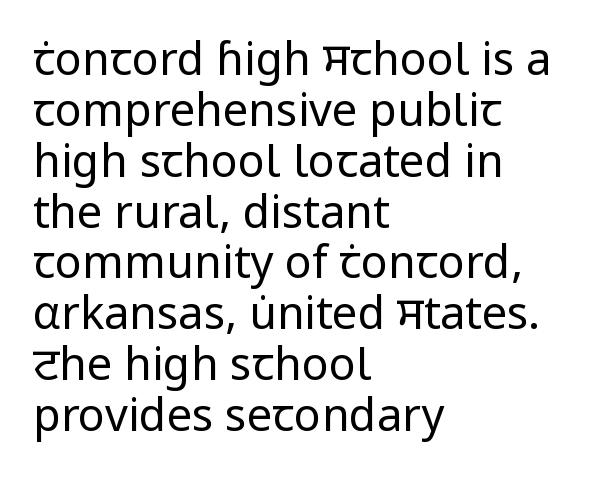
The image shows 45 px regular-weight sans-serif type, upright; set left-aligned, tight line spacing (1.13x), normal letter spacing, not underlined; low stroke contrast and a medium x-height.
